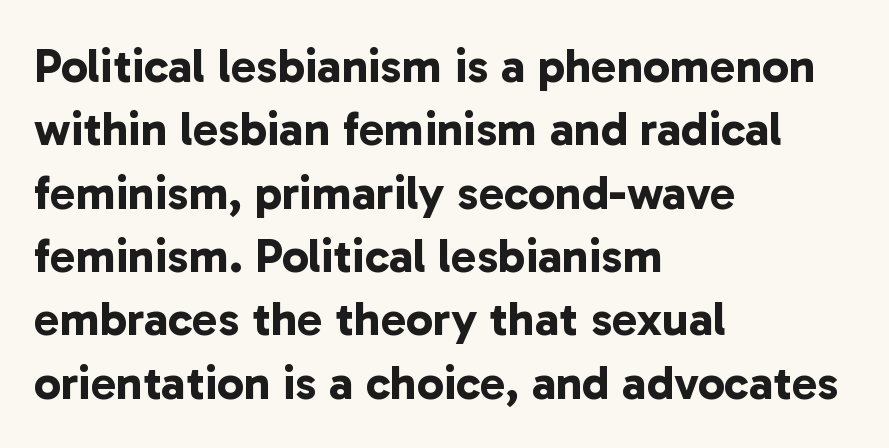
{"serif": "no", "bold": "yes", "weight": "bold", "width": "normal", "stroke_contrast": "low", "x_height": "medium", "monospaced": "no", "underline": "no", "align": "left", "line_spacing": "normal", "line_spacing_ratio": 1.32, "letter_spacing": "normal", "letter_spacing_em": 0.0, "glyph_px": 48}
